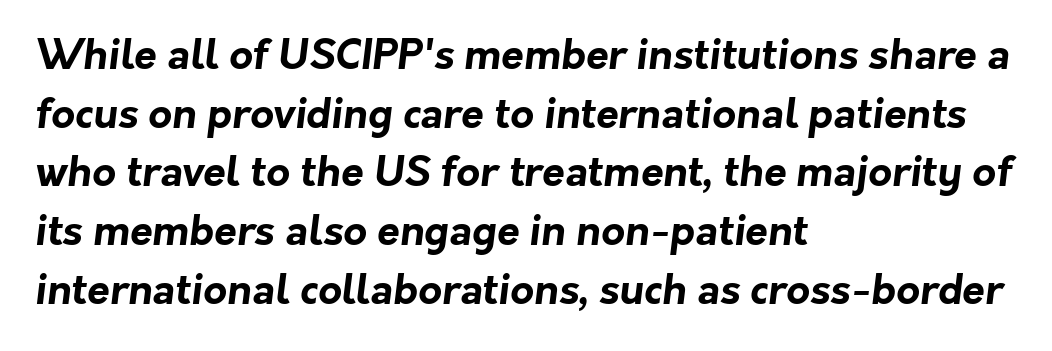
Nothing sits at the stroke ends, so this counts as sans-serif. The glyphs have the mass of a bold cut. Words appear dense and cohesive because spacing is normal. The baseline area is clear.
